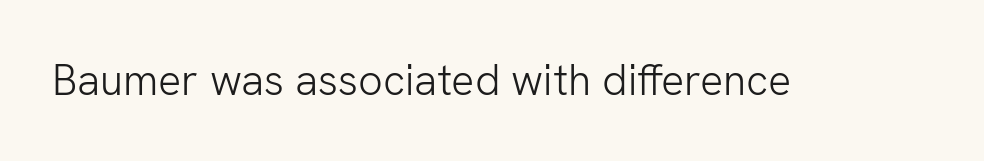
{"serif": "no", "italic": "no", "bold": "no", "weight": "light", "width": "normal", "stroke_contrast": "low", "x_height": "medium", "monospaced": "no", "underline": "no", "letter_spacing": "normal", "letter_spacing_em": 0.0, "glyph_px": 43}
